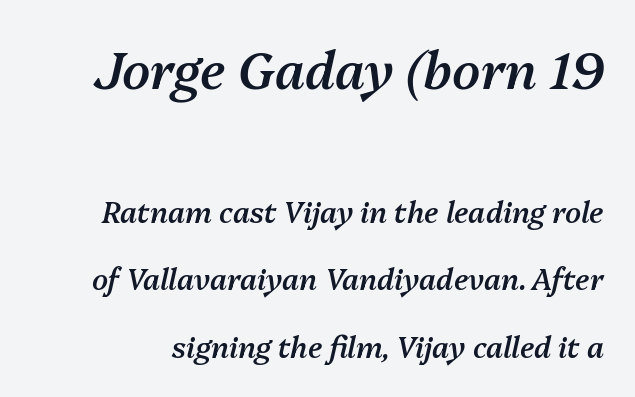
{"italic": "yes", "lean": "right", "slant_degrees": 13, "bold": "semi", "weight": "semibold", "width": "normal", "stroke_contrast": "medium", "x_height": "medium", "monospaced": "no", "underline": "no", "line_spacing": "loose", "line_spacing_ratio": 2.32, "letter_spacing": "normal", "letter_spacing_em": 0.0, "larger_block": "first", "size_ratio": 1.76, "glyph_px": 51}
